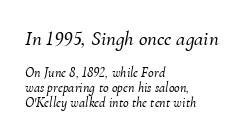
{"italic": "yes", "lean": "right", "slant_degrees": 10, "underline": "no", "align": "left", "line_spacing": "tight", "line_spacing_ratio": 1.07, "letter_spacing": "normal", "letter_spacing_em": 0.0, "larger_block": "first", "size_ratio": 1.5, "glyph_px": 21}
